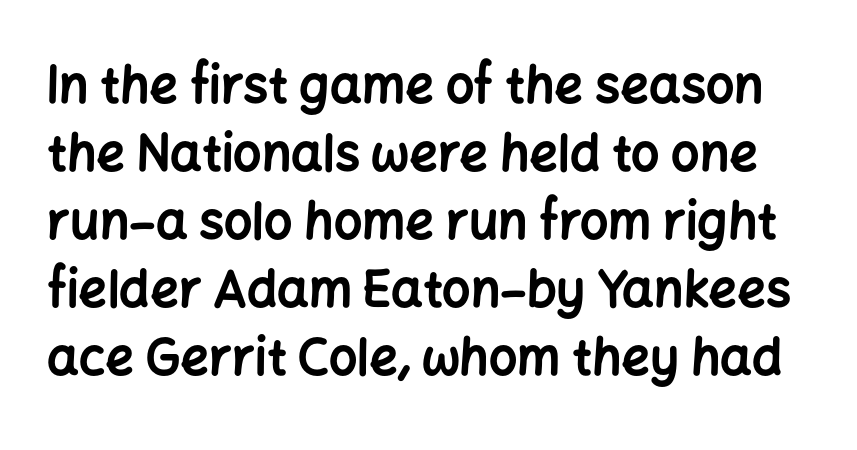
The letters carry no serifs — their stems end cleanly without finishing strokes. Descender tails drop into unmarked territory. Its strokes are broad and dark, the hallmark of bold type. Varying glyph widths throughout — classic text-font behaviour. In terms of posture, this sample is upright. Rows of type keep a routine distance in the vertical direction.
